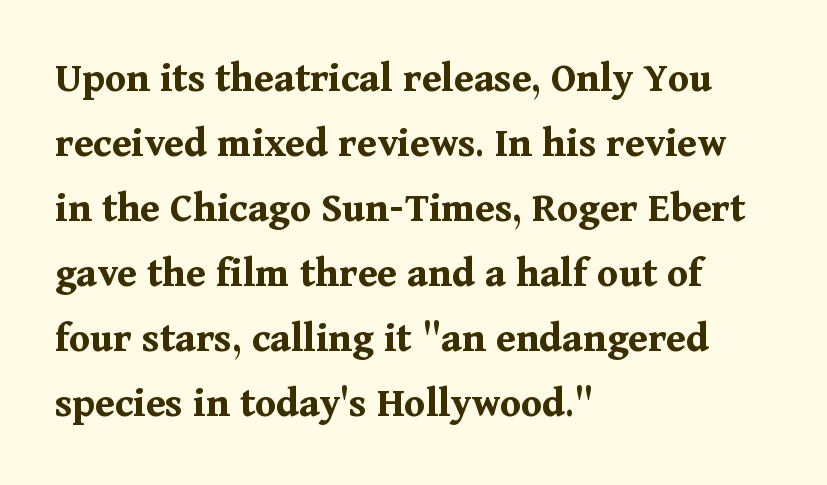
Q: Is the text bold? A: Yes.
Q: Is the text italic (slanted)? A: No, it is upright.
Q: Is the typeface a serif or a sans-serif typeface? A: Serif.
Q: Is the text underlined? A: No.
Q: How is the paragraph aligned? A: Left-aligned.
Q: Is the spacing between letters normal or unusually wide? A: Normal.
Q: Is the spacing between lines tight, normal or loose? A: Normal.
Q: Width (condensed, normal, or wide)? A: Normal.
Q: Stroke contrast? A: Medium.
Q: x-height? A: Medium.
Q: Monospaced? A: No.
